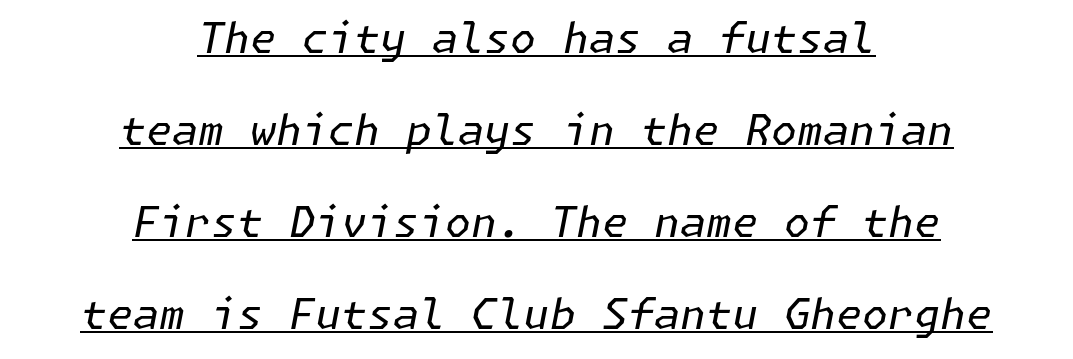
The image shows 42 px regular-weight type, italic (leaning right); set centered, loose line spacing (2.19x), normal letter spacing, underlined; low stroke contrast and a medium x-height.
